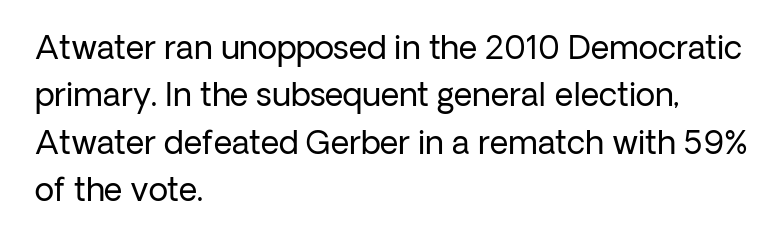
Q: Is the text bold? A: No.
Q: Is the text italic (slanted)? A: No, it is upright.
Q: Is the typeface a serif or a sans-serif typeface? A: Sans-serif.
Q: Is the text underlined? A: No.
Q: How is the paragraph aligned? A: Left-aligned.
Q: Is the spacing between letters normal or unusually wide? A: Normal.
Q: Is the spacing between lines tight, normal or loose? A: Normal.
Q: Width (condensed, normal, or wide)? A: Normal.
Q: Stroke contrast? A: Low.
Q: x-height? A: Medium.
Q: Monospaced? A: No.
